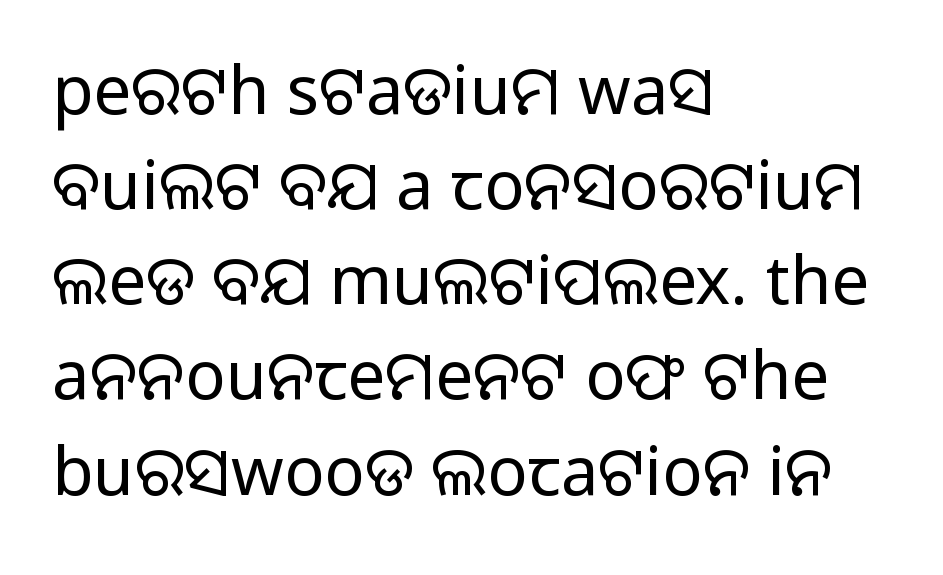
Q: Is the text bold? A: No.
Q: Is the text italic (slanted)? A: No, it is upright.
Q: Is the typeface a serif or a sans-serif typeface? A: Sans-serif.
Q: Is the text underlined? A: No.
Q: How is the paragraph aligned? A: Left-aligned.
Q: Is the spacing between letters normal or unusually wide? A: Normal.
Q: Is the spacing between lines tight, normal or loose? A: Normal.
Q: Width (condensed, normal, or wide)? A: Normal.
Q: Stroke contrast? A: Low.
Q: x-height? A: Medium.
Q: Monospaced? A: No.
